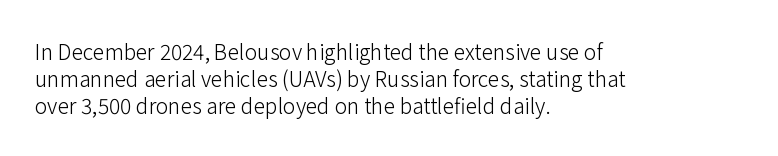
{"italic": "no", "bold": "no", "underline": "no", "align": "left", "line_spacing": "normal", "line_spacing_ratio": 1.28, "letter_spacing": "normal", "letter_spacing_em": 0.0, "glyph_px": 21}
